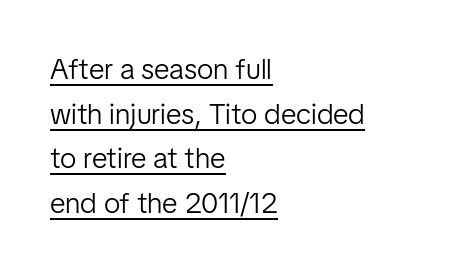
The image shows 29 px light sans-serif type, upright; set left-aligned, normal line spacing (1.54x), normal letter spacing, underlined; low stroke contrast and a medium x-height.
